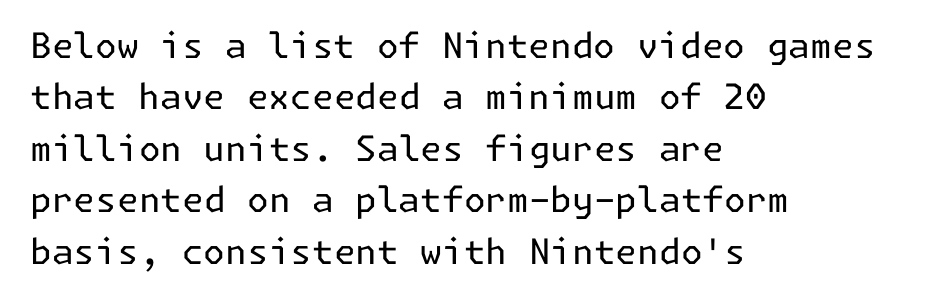
{"serif": "no", "italic": "no", "bold": "no", "weight": "regular", "width": "normal", "stroke_contrast": "low", "x_height": "medium", "underline": "no", "align": "left", "line_spacing": "normal", "line_spacing_ratio": 1.47, "letter_spacing": "normal", "letter_spacing_em": 0.0, "glyph_px": 35}
